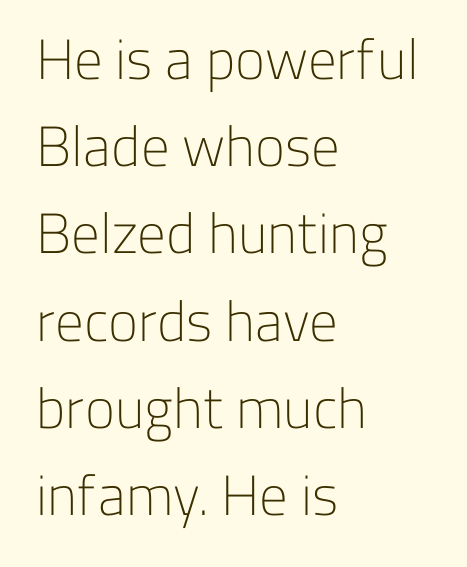
Q: Is the text bold? A: No.
Q: Is the text italic (slanted)? A: No, it is upright.
Q: Is the typeface a serif or a sans-serif typeface? A: Sans-serif.
Q: Is the text underlined? A: No.
Q: How is the paragraph aligned? A: Left-aligned.
Q: Is the spacing between letters normal or unusually wide? A: Normal.
Q: Is the spacing between lines tight, normal or loose? A: Normal.
Q: Width (condensed, normal, or wide)? A: Normal.
Q: Stroke contrast? A: Low.
Q: x-height? A: Medium.
Q: Monospaced? A: No.
